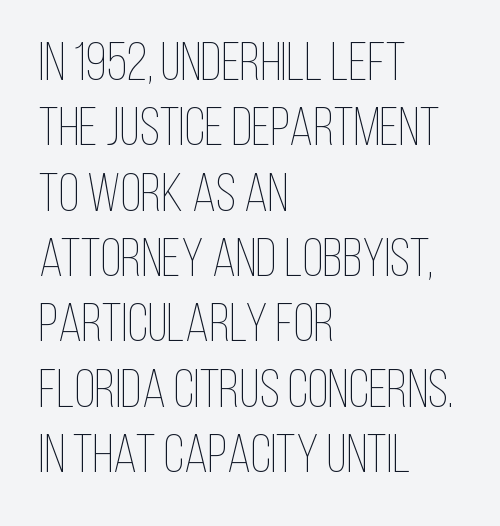
Think of a printed novel: that variable character pitch is what you see here. Each line starts at the same left margin while the right side varies. Look at the tracking — it's just the regular setting, nothing added. On a weight scale, this lands at 450 or below. The words here are not underlined. Every character sits straight up, as roman type does.
